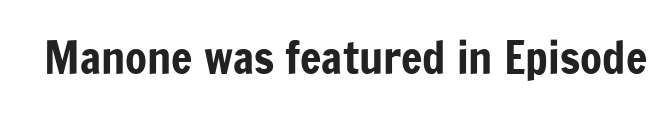
The image shows 45 px condensed sans-serif type, upright; set normal letter spacing, not underlined; low stroke contrast and a medium x-height.
